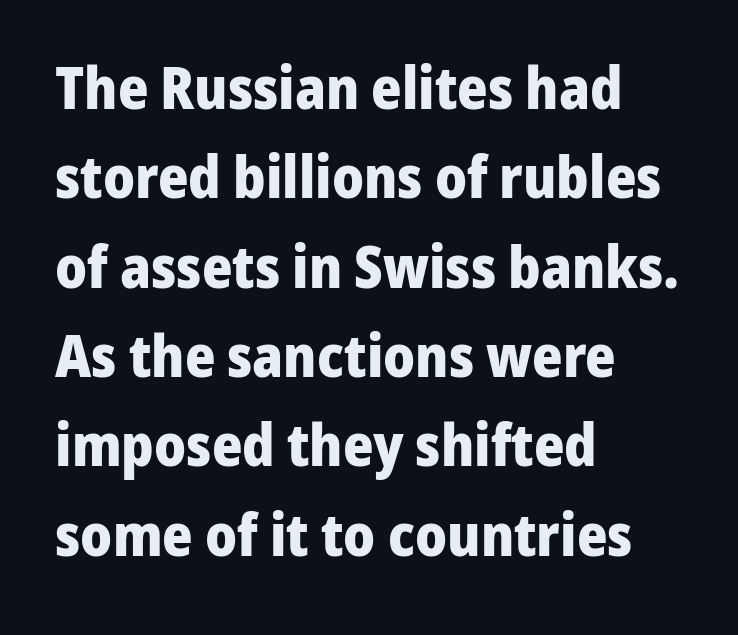
Where is the straight margin? On the left. The space directly below the letters is spotless. Is the letter spacing exaggerated? No — it looks like the ordinary default. The rendering uses natural spacing where letterforms have individual widths. This sample uses a sans-serif face.
